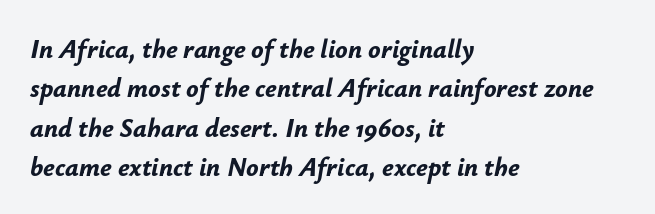
{"italic": "yes", "lean": "right", "slant_degrees": 12, "bold": "yes", "underline": "no", "align": "left", "line_spacing": "normal", "line_spacing_ratio": 1.51, "letter_spacing": "normal", "letter_spacing_em": 0.0, "glyph_px": 26}
